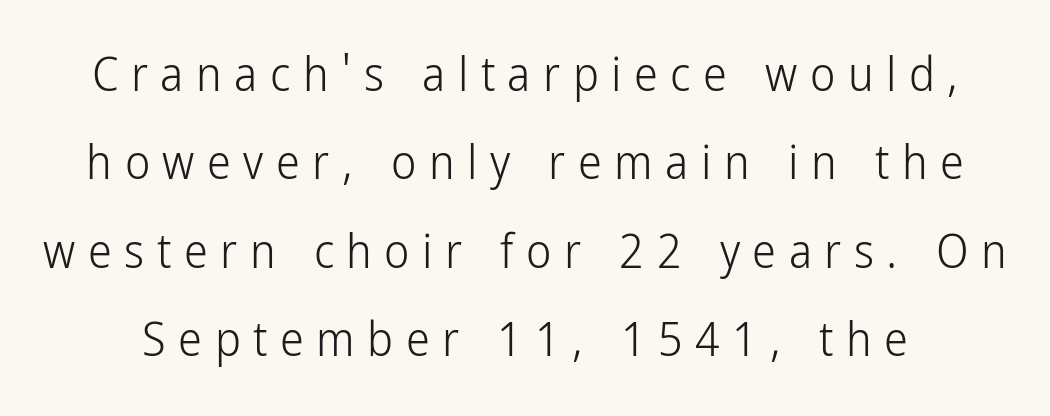
Glance below the letters and you will spot only blank space. Is this a fixed-width face? No — the glyphs have proportional, varying widths. Characters remain perfectly vertical along every line. This is not heavy type; no bold has been used. Honestly, the letter spacing is so wide it's the main thing you notice.
